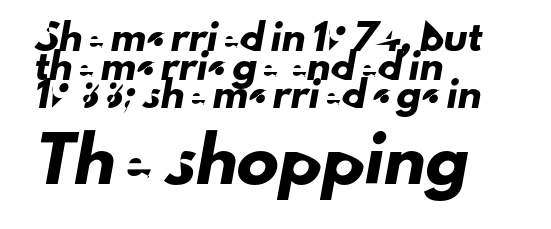
Q: Is the typeface a serif or a sans-serif typeface? A: Sans-serif.
Q: Is the text underlined? A: No.
Q: How is the paragraph aligned? A: Left-aligned.
Q: Is the spacing between letters normal or unusually wide? A: Normal.
Q: Which block of text is set in a larger size, the first (top) or the second (bottom)? A: The second (bottom) one.
Q: Width (condensed, normal, or wide)? A: Normal.
Q: Stroke contrast? A: Low.
Q: x-height? A: Small.
Q: Monospaced? A: No.
